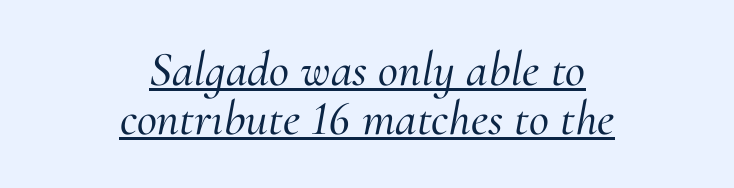
Q: Is the text italic (slanted)? A: Yes, it leans right by about 10 degrees.
Q: Is the typeface a serif or a sans-serif typeface? A: Serif.
Q: Is the text underlined? A: Yes.
Q: How is the paragraph aligned? A: Centered.
Q: Is the spacing between letters normal or unusually wide? A: Normal.
Q: Is the spacing between lines tight, normal or loose? A: Tight.
Q: Width (condensed, normal, or wide)? A: Normal.
Q: Stroke contrast? A: Medium.
Q: x-height? A: Small.
Q: Monospaced? A: No.
